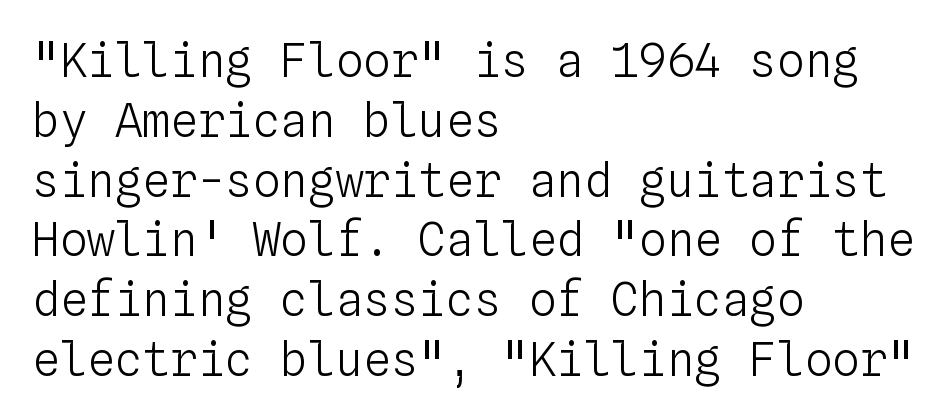
Q: Is the text bold? A: No.
Q: Is the text italic (slanted)? A: No, it is upright.
Q: Is the text underlined? A: No.
Q: How is the paragraph aligned? A: Left-aligned.
Q: Is the spacing between letters normal or unusually wide? A: Normal.
Q: Is the spacing between lines tight, normal or loose? A: Normal.
Q: Width (condensed, normal, or wide)? A: Normal.
Q: Stroke contrast? A: Low.
Q: x-height? A: Medium.
Q: Monospaced? A: Yes.
